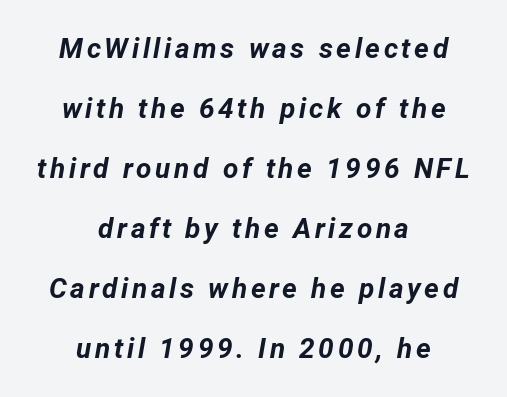
The image shows 28 px bold type, italic (leaning right); set centered, loose line spacing (2.14x), not underlined; low stroke contrast and a medium x-height.
